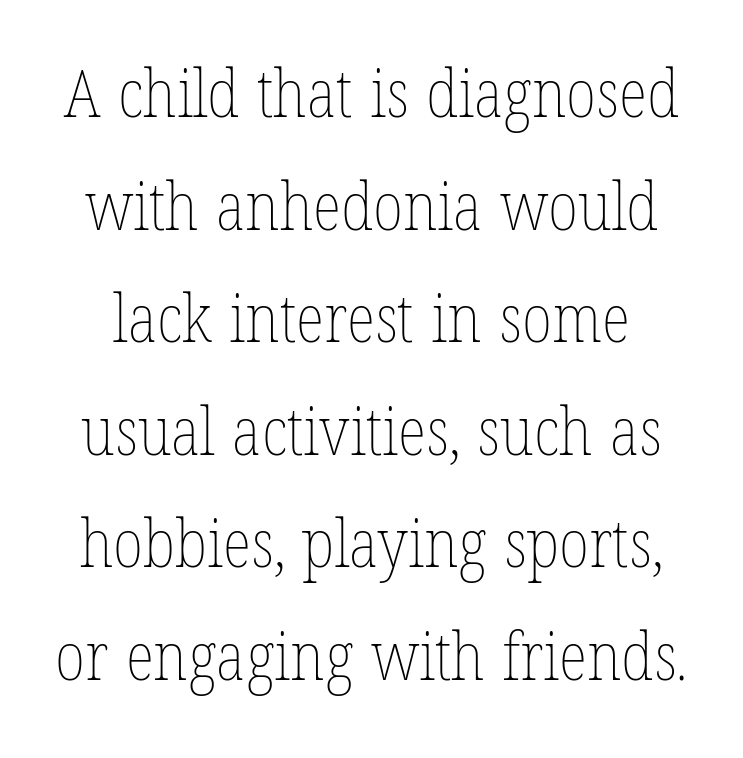
{"italic": "no", "bold": "no", "weight": "thin", "width": "condensed", "stroke_contrast": "low", "x_height": "medium", "monospaced": "no", "underline": "no", "line_spacing": "normal", "line_spacing_ratio": 1.68, "letter_spacing": "normal", "letter_spacing_em": 0.0, "glyph_px": 67}
